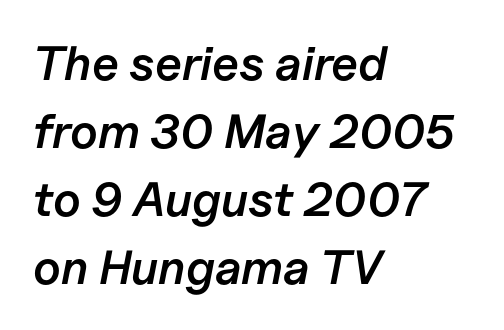
Think of a printed novel: that variable character pitch is what you see here. Italic: yes, the glyphs are oblique. The passage shown stacks its lines at a standard gap. In CSS terms this would be text-align: left.
